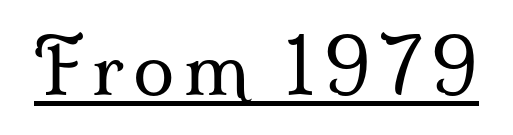
The image shows 75 px regular-weight serif type, upright; set underlined; medium stroke contrast and a small x-height.
